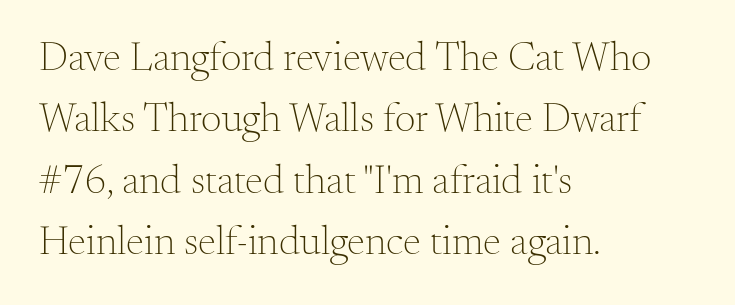
Q: Is the text bold? A: No.
Q: Is the text italic (slanted)? A: No, it is upright.
Q: Is the typeface a serif or a sans-serif typeface? A: Serif.
Q: Is the text underlined? A: No.
Q: How is the paragraph aligned? A: Left-aligned.
Q: Is the spacing between letters normal or unusually wide? A: Normal.
Q: Is the spacing between lines tight, normal or loose? A: Normal.
Q: Width (condensed, normal, or wide)? A: Normal.
Q: Stroke contrast? A: Medium.
Q: x-height? A: Small.
Q: Monospaced? A: No.
